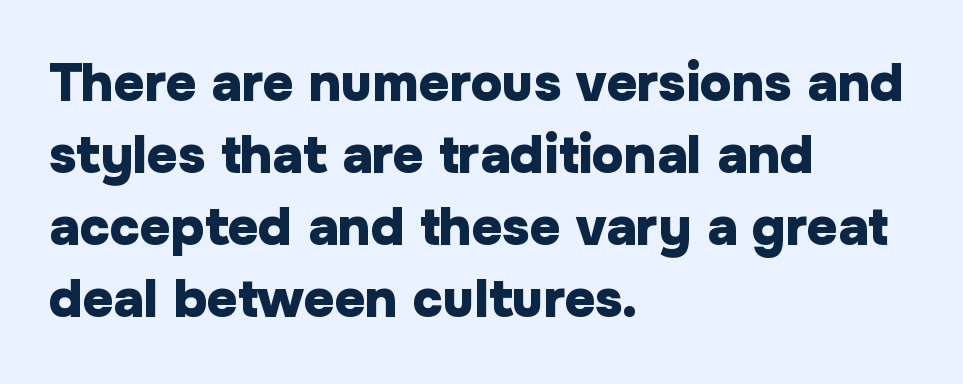
The vertical gap from one line to the next is medium. No italicization has been applied; the sample stays upright. The line texture is even and compact thanks to regular tracking. The compositor pushed each line to the left boundary. As a designer I'd log this as weight 700, bold. Typographically, this falls in the sans-serif category.
